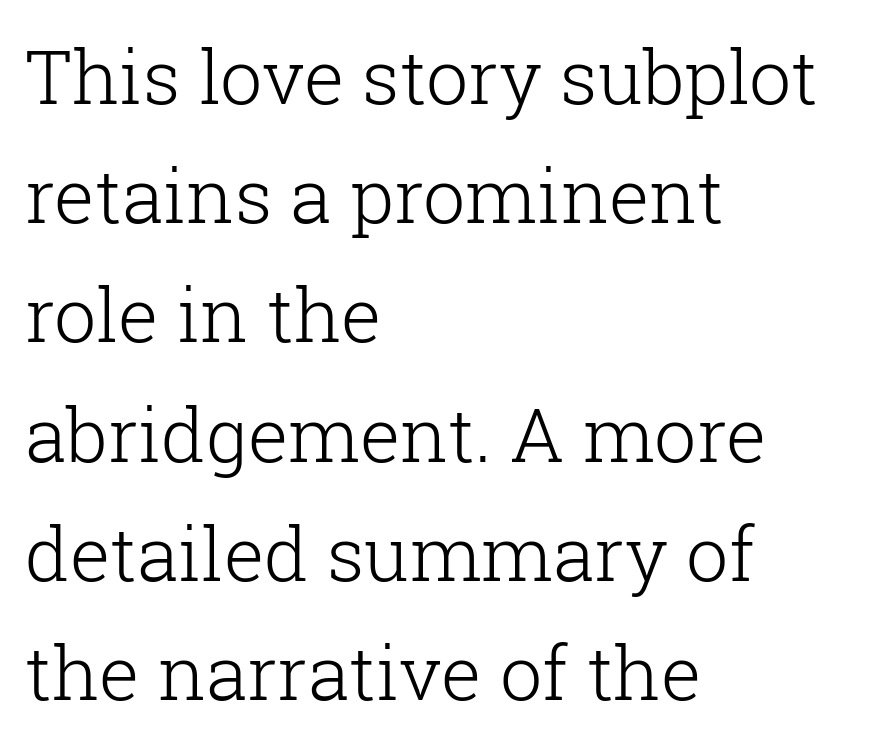
These lines are composed in type with serifs. Each word holds together tightly as a unit, with standard inter-letter gaps. You could not count columns in this text — the font is proportionally spaced. Rendered with straight, roman letterforms. Line starts are locked; line ends wander.
